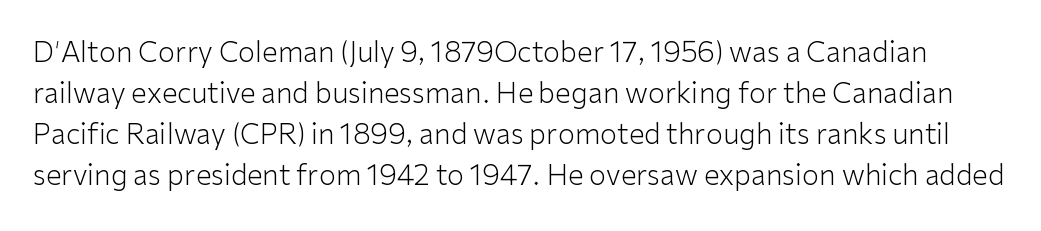
{"serif": "no", "italic": "no", "bold": "no", "weight": "light", "width": "normal", "stroke_contrast": "low", "x_height": "medium", "monospaced": "no", "underline": "no", "line_spacing": "normal", "line_spacing_ratio": 1.46, "letter_spacing": "normal", "letter_spacing_em": 0.0, "glyph_px": 28}
